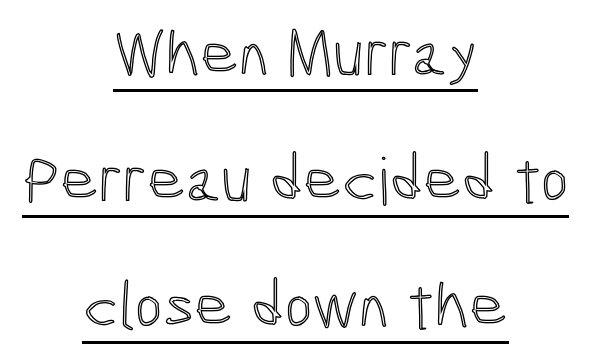
{"italic": "no", "width": "condensed", "x_height": "medium", "monospaced": "no", "underline": "yes", "align": "center", "line_spacing": "loose", "line_spacing_ratio": 1.91, "letter_spacing": "normal", "letter_spacing_em": 0.0, "glyph_px": 66}
